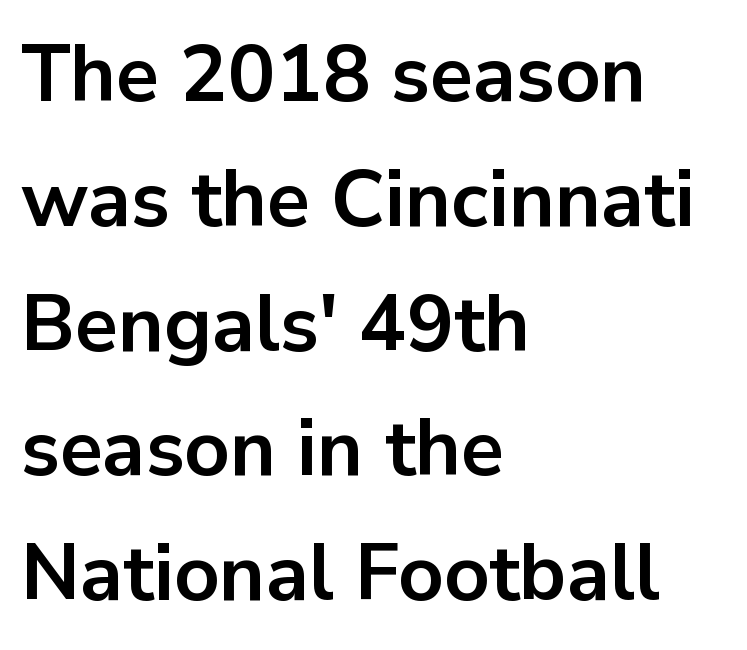
Q: Is the text bold? A: Yes.
Q: Is the text italic (slanted)? A: No, it is upright.
Q: Is the typeface a serif or a sans-serif typeface? A: Sans-serif.
Q: Is the text underlined? A: No.
Q: How is the paragraph aligned? A: Left-aligned.
Q: Is the spacing between letters normal or unusually wide? A: Normal.
Q: Is the spacing between lines tight, normal or loose? A: Normal.
Q: Width (condensed, normal, or wide)? A: Normal.
Q: Stroke contrast? A: Low.
Q: x-height? A: Medium.
Q: Monospaced? A: No.
